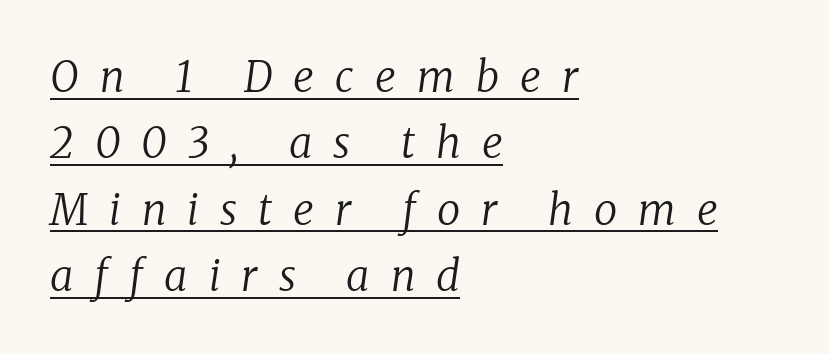
Q: Is the text bold? A: No.
Q: Is the text italic (slanted)? A: Yes, it leans right by about 8 degrees.
Q: Is the typeface a serif or a sans-serif typeface? A: Serif.
Q: Is the text underlined? A: Yes.
Q: How is the paragraph aligned? A: Left-aligned.
Q: Is the spacing between letters normal or unusually wide? A: Unusually wide.
Q: Is the spacing between lines tight, normal or loose? A: Normal.
Q: Width (condensed, normal, or wide)? A: Normal.
Q: Stroke contrast? A: Low.
Q: x-height? A: Medium.
Q: Monospaced? A: No.
